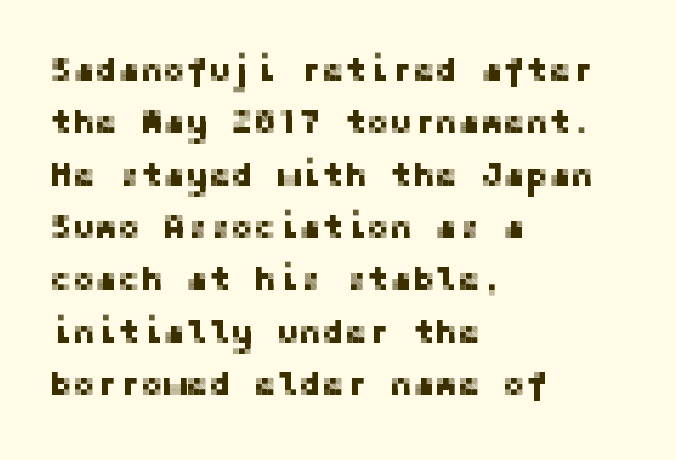
Q: Is the text italic (slanted)? A: No, it is upright.
Q: Is the typeface a serif or a sans-serif typeface? A: Sans-serif.
Q: Is the text underlined? A: No.
Q: How is the paragraph aligned? A: Left-aligned.
Q: Is the spacing between letters normal or unusually wide? A: Normal.
Q: Is the spacing between lines tight, normal or loose? A: Normal.
Q: Width (condensed, normal, or wide)? A: Normal.
Q: Stroke contrast? A: Low.
Q: x-height? A: Medium.
